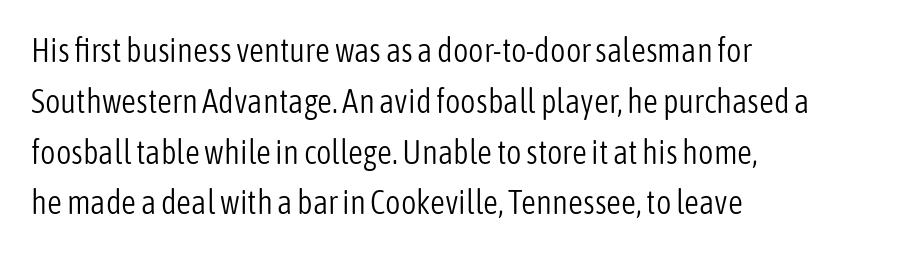
The image shows 33 px light, condensed sans-serif type, upright; set left-aligned, normal line spacing (1.54x), normal letter spacing, not underlined; low stroke contrast and a medium x-height.
